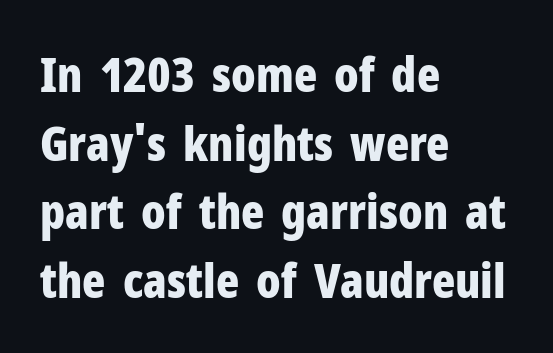
The image shows 48 px bold, condensed sans-serif type, upright; set left-aligned, normal line spacing (1.43x), normal letter spacing, not underlined; low stroke contrast and a medium x-height.
